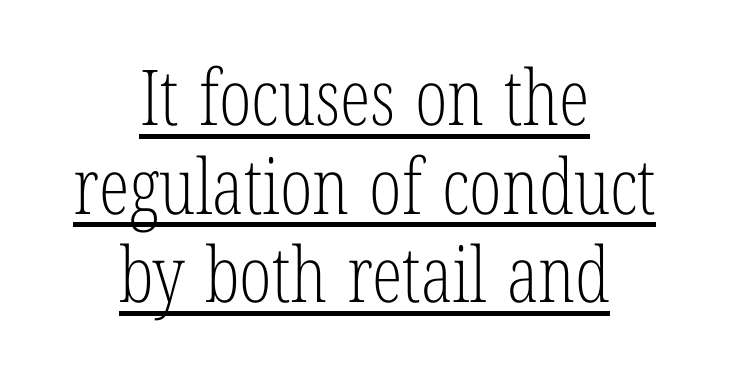
The image shows 77 px light, condensed serif type, upright; set centered, tight line spacing (1.15x), normal letter spacing, underlined; low stroke contrast and a medium x-height.
